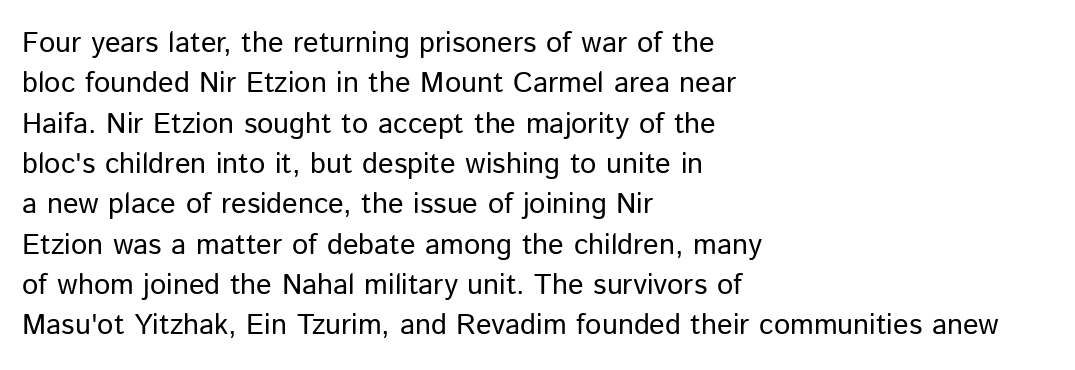
Q: Is the text bold? A: No.
Q: Is the text italic (slanted)? A: No, it is upright.
Q: Is the typeface a serif or a sans-serif typeface? A: Sans-serif.
Q: Is the text underlined? A: No.
Q: How is the paragraph aligned? A: Left-aligned.
Q: Is the spacing between letters normal or unusually wide? A: Normal.
Q: Is the spacing between lines tight, normal or loose? A: Normal.
Q: Width (condensed, normal, or wide)? A: Normal.
Q: Stroke contrast? A: Low.
Q: x-height? A: Medium.
Q: Monospaced? A: No.
